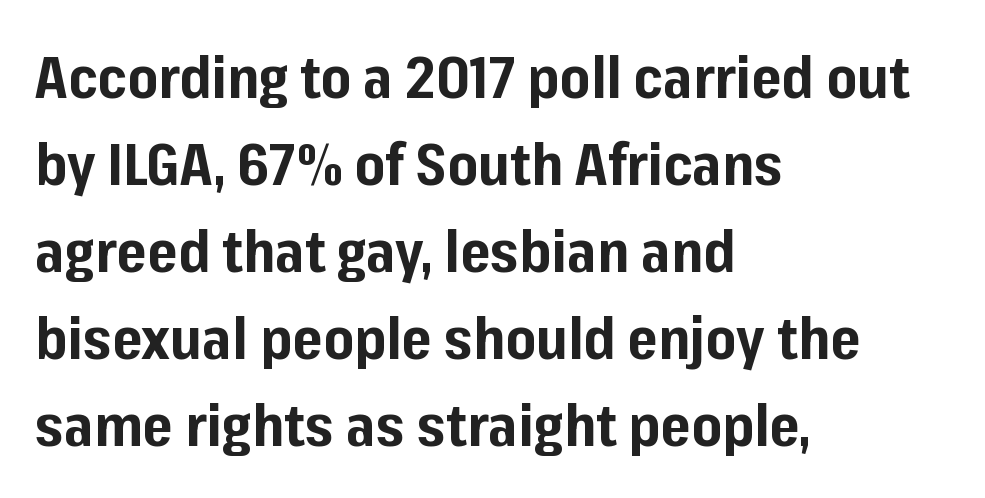
Nothing sits at the stroke ends, so this counts as sans-serif. Leftover space on each line is placed entirely after the last word. In terms of leading, this rendering sits right in the middle. Short note: letters normally spaced. A typesetter would call this proportional, since set widths differ per character.
